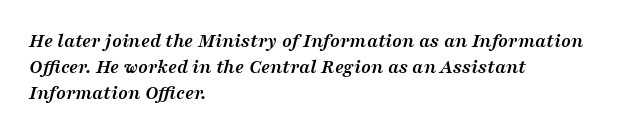
The vertical gap from one line to the next is medium. Each line starts at the same left margin while the right side varies. Italic: yes, the glyphs are oblique. Weight check: bold — yes, fully. Characters follow at the spacing the type designer built in.
